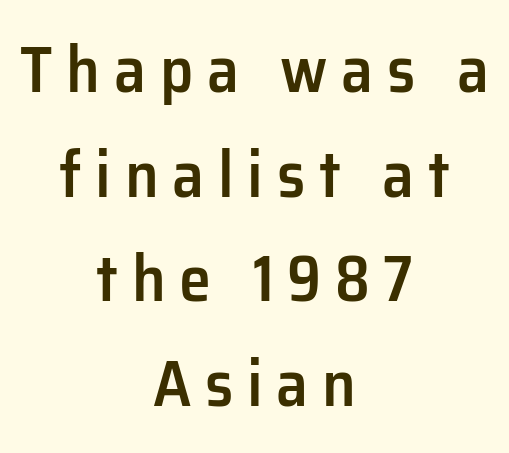
{"serif": "no", "italic": "no", "bold": "semi", "weight": "semibold", "width": "normal", "stroke_contrast": "low", "x_height": "medium", "monospaced": "no", "underline": "no", "align": "center", "line_spacing": "normal", "line_spacing_ratio": 1.61, "letter_spacing": "wide", "letter_spacing_em": 0.21, "glyph_px": 65}
